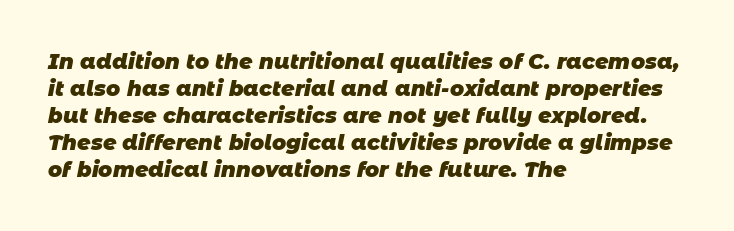
{"bold": "yes", "underline": "no", "align": "left", "line_spacing": "normal", "line_spacing_ratio": 1.28, "letter_spacing": "normal", "letter_spacing_em": 0.0, "glyph_px": 21}
